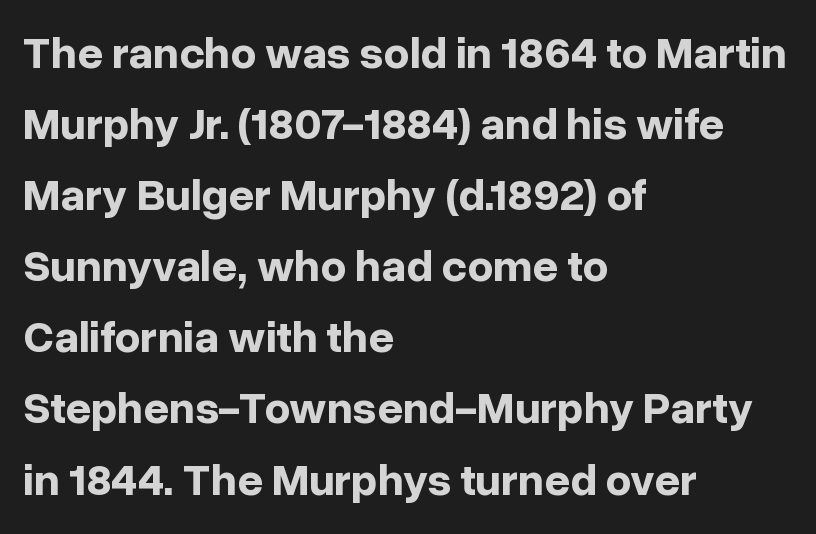
Q: Is the text bold? A: Yes.
Q: Is the text italic (slanted)? A: No, it is upright.
Q: Is the typeface a serif or a sans-serif typeface? A: Sans-serif.
Q: Is the text underlined? A: No.
Q: How is the paragraph aligned? A: Left-aligned.
Q: Is the spacing between letters normal or unusually wide? A: Normal.
Q: Is the spacing between lines tight, normal or loose? A: Normal.
Q: Width (condensed, normal, or wide)? A: Normal.
Q: Stroke contrast? A: Low.
Q: x-height? A: Medium.
Q: Monospaced? A: No.
